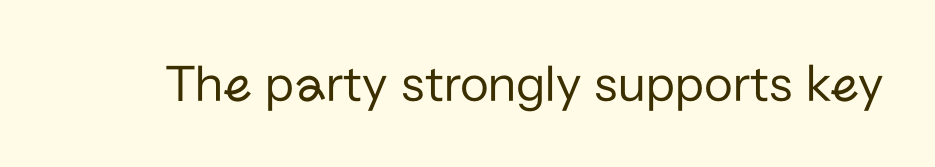
The image shows 53 px regular-weight sans-serif type, upright; set normal letter spacing, not underlined; low stroke contrast and a medium x-height.
